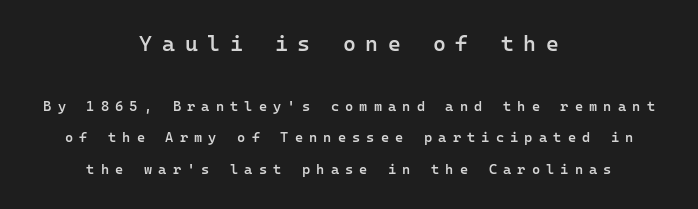
A student would notice the top passage is typeset larger than what follows. How heavy is the stroke? Medium-heavy — a semibold, shy of bold. Successive baselines arrive slowly, with a big drop between each. The lettering stays uniformly vertical, giving the passage a roman look.
